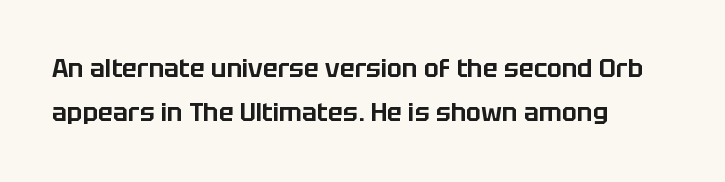
The image shows 25 px text type, upright; set left-aligned, line spacing 1.77x, normal letter spacing, not underlined.
